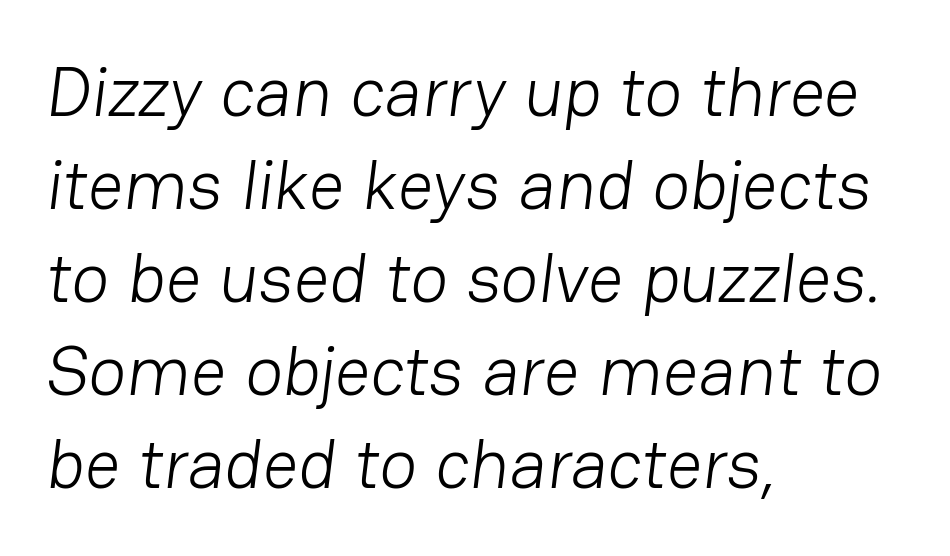
The image shows 70 px light sans-serif type; set left-aligned, normal line spacing (1.33x), normal letter spacing, not underlined; low stroke contrast and a medium x-height.
